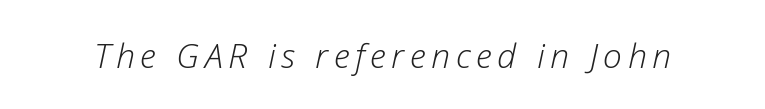
The image shows 34 px light type, italic (leaning right); set not underlined; low stroke contrast and a medium x-height.
